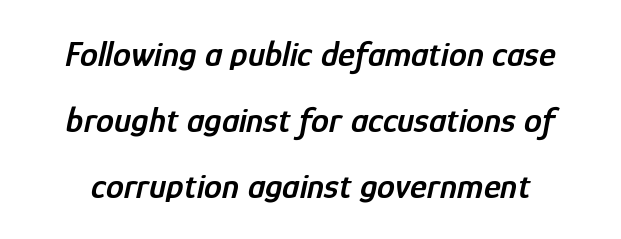
The letters are semibold — heavier than regular but short of a full bold. The rendering keeps characters at their native spacing. The rendering uses natural spacing where letterforms have individual widths. The foot of each line stays bare and open.
